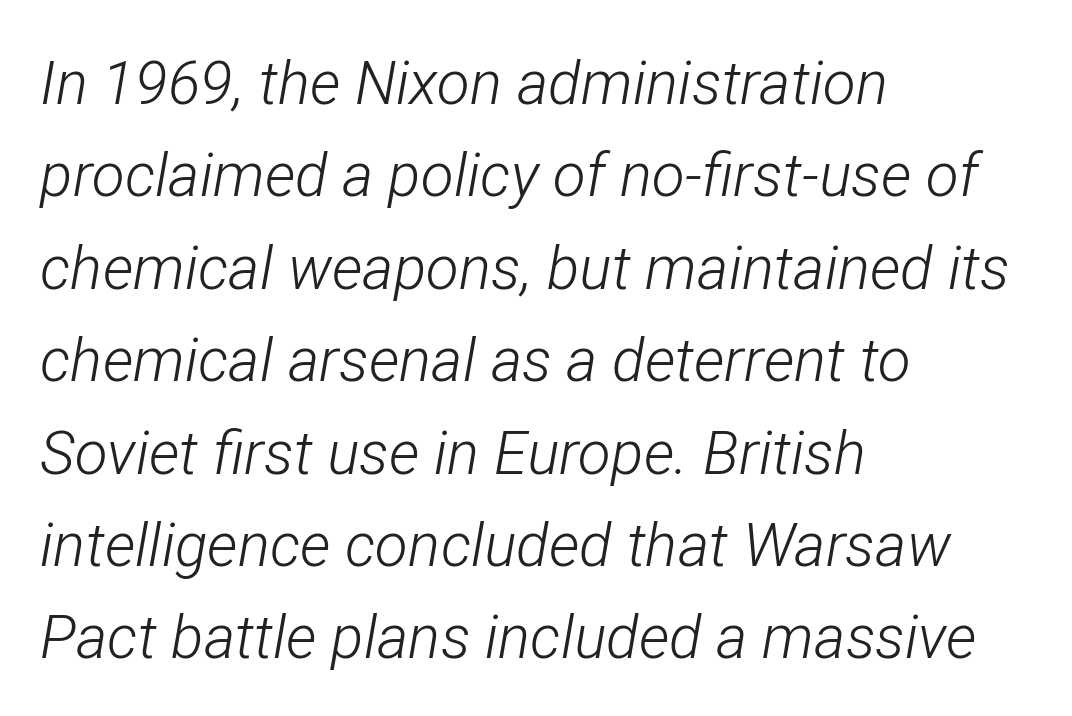
{"italic": "yes", "lean": "right", "slant_degrees": 12, "bold": "no", "weight": "light", "width": "condensed", "stroke_contrast": "low", "x_height": "medium", "monospaced": "no", "underline": "no", "align": "left", "line_spacing": "normal", "line_spacing_ratio": 1.54, "letter_spacing": "normal", "letter_spacing_em": 0.0, "glyph_px": 60}
